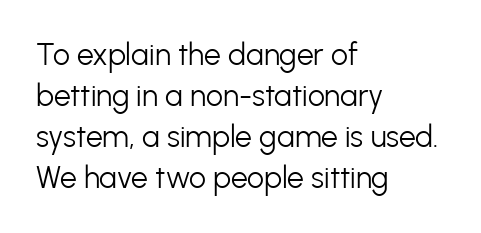
Q: Is the text bold? A: No.
Q: Is the text italic (slanted)? A: No, it is upright.
Q: Is the typeface a serif or a sans-serif typeface? A: Sans-serif.
Q: Is the text underlined? A: No.
Q: How is the paragraph aligned? A: Left-aligned.
Q: Is the spacing between letters normal or unusually wide? A: Normal.
Q: Is the spacing between lines tight, normal or loose? A: Normal.
Q: Width (condensed, normal, or wide)? A: Normal.
Q: Stroke contrast? A: Low.
Q: x-height? A: Medium.
Q: Monospaced? A: No.
